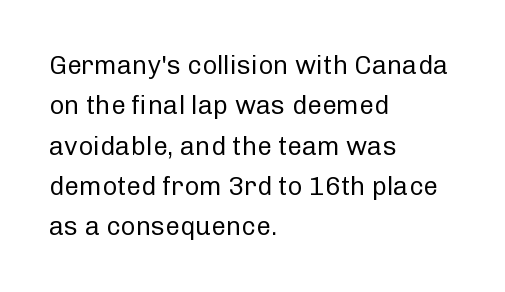
Q: Is the text bold? A: No.
Q: Is the text italic (slanted)? A: No, it is upright.
Q: Is the text underlined? A: No.
Q: How is the paragraph aligned? A: Left-aligned.
Q: Is the spacing between letters normal or unusually wide? A: Normal.
Q: Is the spacing between lines tight, normal or loose? A: Normal.
